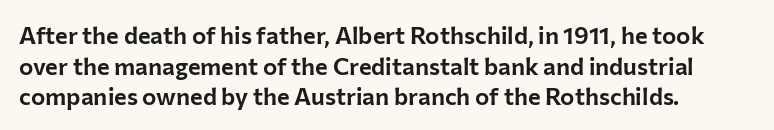
Q: Is the text italic (slanted)? A: No, it is upright.
Q: Is the text underlined? A: No.
Q: How is the paragraph aligned? A: Left-aligned.
Q: Is the spacing between letters normal or unusually wide? A: Normal.
Q: Is the spacing between lines tight, normal or loose? A: Normal.
